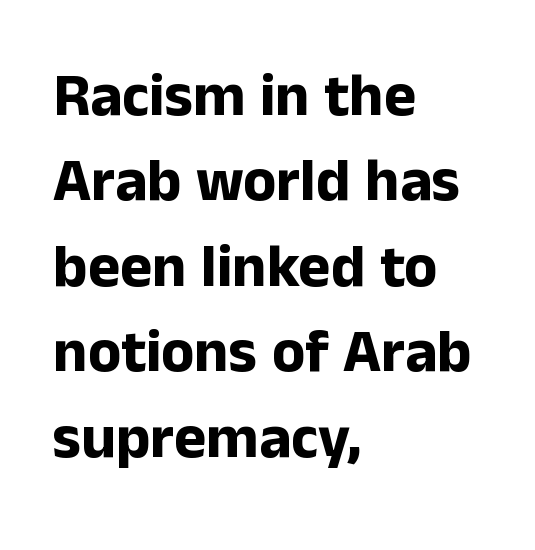
Q: Is the text bold? A: Yes.
Q: Is the text italic (slanted)? A: No, it is upright.
Q: Is the typeface a serif or a sans-serif typeface? A: Sans-serif.
Q: Is the text underlined? A: No.
Q: How is the paragraph aligned? A: Left-aligned.
Q: Is the spacing between letters normal or unusually wide? A: Normal.
Q: Is the spacing between lines tight, normal or loose? A: Normal.
Q: Width (condensed, normal, or wide)? A: Normal.
Q: Stroke contrast? A: Low.
Q: x-height? A: Medium.
Q: Monospaced? A: No.
